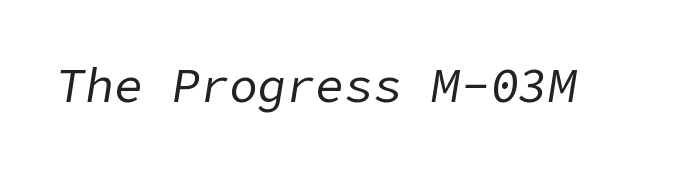
The image shows 48 px regular-weight type, italic (leaning right); set normal letter spacing, not underlined; low stroke contrast and a medium x-height.
